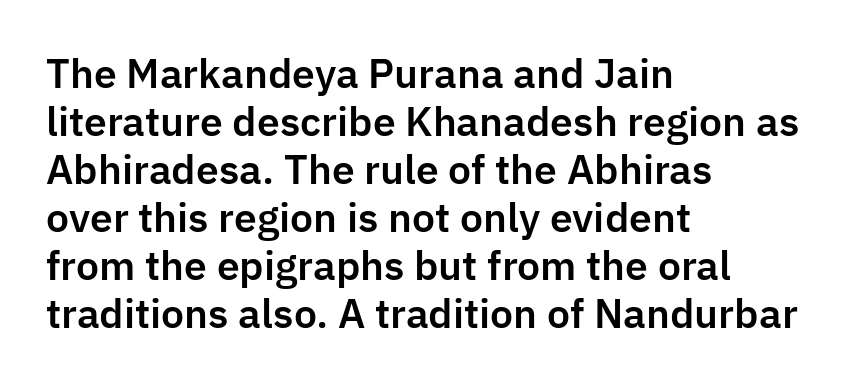
{"serif": "no", "italic": "no", "width": "normal", "stroke_contrast": "low", "x_height": "medium", "monospaced": "no", "underline": "no", "align": "left", "line_spacing_ratio": 1.23, "letter_spacing": "normal", "letter_spacing_em": 0.0, "glyph_px": 39}
